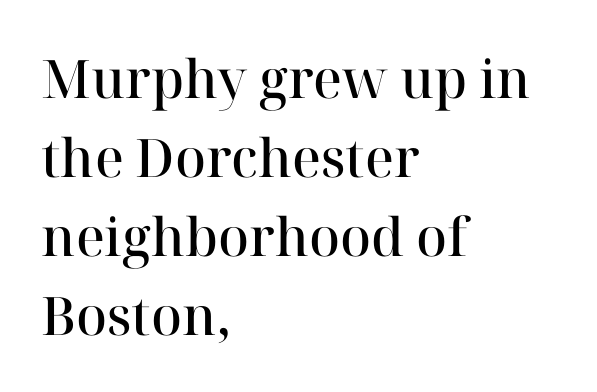
Notice how the passage keeps a crisp vertical edge on the left only. The horizontal fit of the characters is conventional and even. Bold? Not quite — semibold, heavier than regular but stopping short. This sample keeps an unexceptional amount of space between lines. Looks like regular typesetting: each glyph gets only the width it needs.
